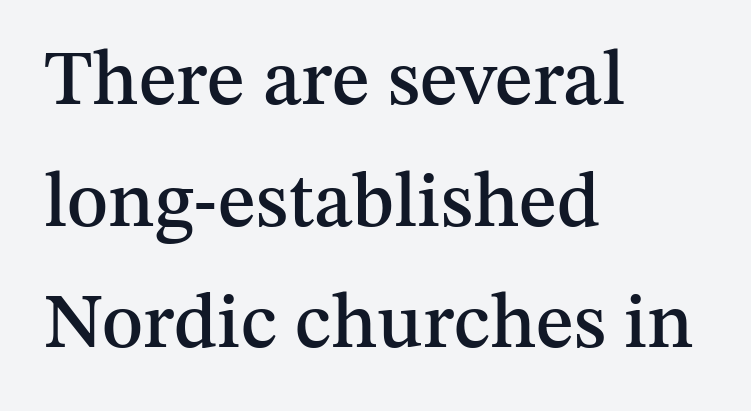
The image shows 78 px serif type, upright; set left-aligned, normal line spacing (1.56x), normal letter spacing, not underlined; medium stroke contrast and a medium x-height.
